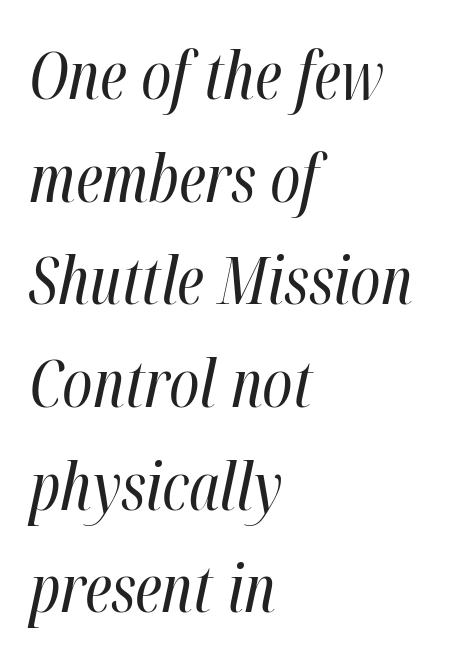
Q: Is the text bold? A: No.
Q: Is the text italic (slanted)? A: Yes, it leans right by about 12 degrees.
Q: Is the text underlined? A: No.
Q: How is the paragraph aligned? A: Left-aligned.
Q: Is the spacing between letters normal or unusually wide? A: Normal.
Q: Is the spacing between lines tight, normal or loose? A: Normal.
Q: Width (condensed, normal, or wide)? A: Condensed.
Q: Stroke contrast? A: High.
Q: x-height? A: Medium.
Q: Monospaced? A: No.
